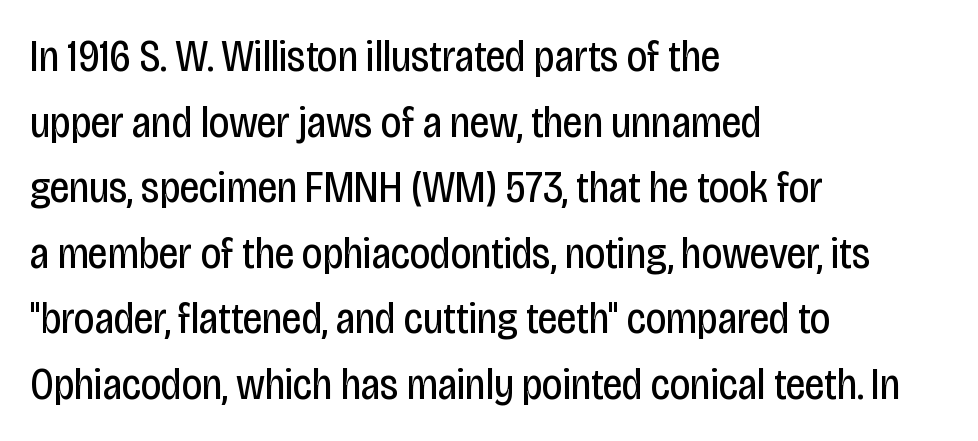
The characters are drawn with everyday or finer stroke widths. Are there feet on the stems? There aren't — it's a sans. Short note: letters normally spaced. Descenders are the only things crossing below the line. These lines stack with their left ends in a neat column.
